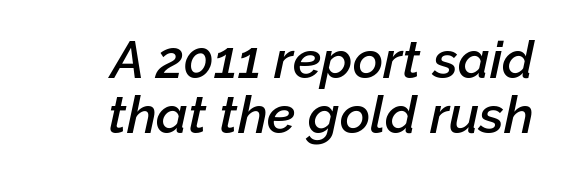
The image shows 52 px semibold type, italic (leaning right); set right-aligned, tight line spacing (1.06x), normal letter spacing, not underlined; low stroke contrast and a medium x-height.
